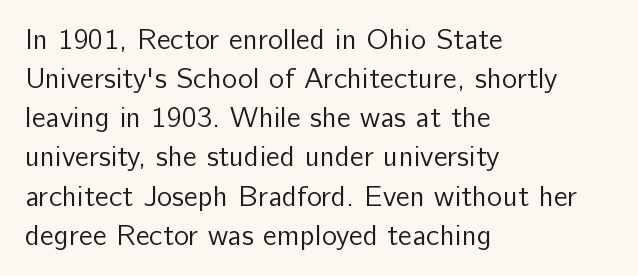
Q: Is the text bold? A: No.
Q: Is the text italic (slanted)? A: No, it is upright.
Q: Is the typeface a serif or a sans-serif typeface? A: Sans-serif.
Q: Is the text underlined? A: No.
Q: How is the paragraph aligned? A: Left-aligned.
Q: Is the spacing between letters normal or unusually wide? A: Normal.
Q: Is the spacing between lines tight, normal or loose? A: Normal.
Q: Width (condensed, normal, or wide)? A: Normal.
Q: Stroke contrast? A: Low.
Q: x-height? A: Medium.
Q: Monospaced? A: No.
